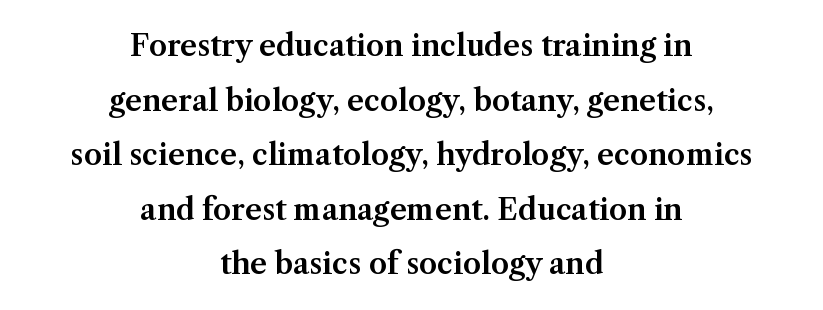
The image shows 29 px serif type, upright; set centered, line spacing 1.88x, normal letter spacing, not underlined; medium stroke contrast and a medium x-height.
